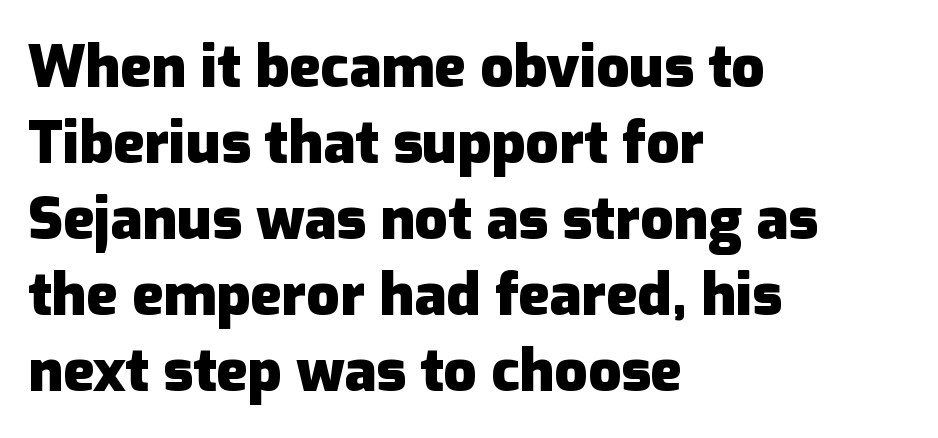
Posture: vertical. You could call the tracking neutral — neither tight nor loose. Letterform terminals end flat and unadorned throughout the passage. The zone under the glyphs is completely vacant.
